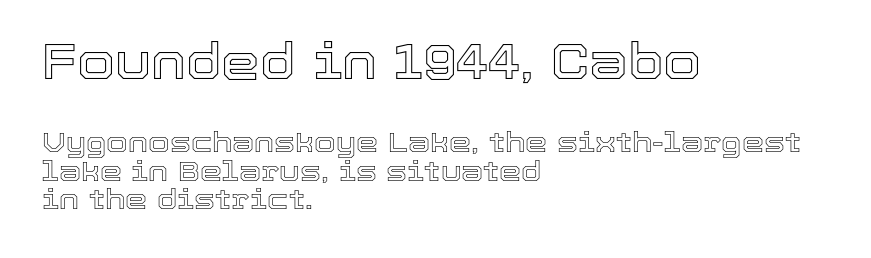
{"italic": "no", "width": "normal", "x_height": "medium", "monospaced": "no", "underline": "no", "align": "left", "line_spacing": "tight", "line_spacing_ratio": 1.02, "letter_spacing": "normal", "letter_spacing_em": 0.0, "larger_block": "first", "size_ratio": 1.75, "glyph_px": 49}
